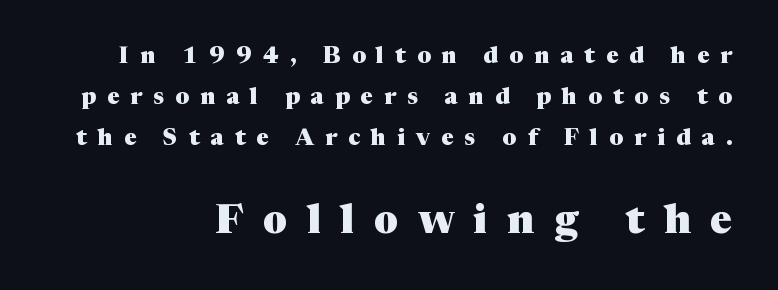
The image shows 41 px heavy serif type, upright; set right-aligned, line spacing 1.78x, unusually wide letter spacing (+0.48 em), not underlined; the second (bottom) block is 1.78x larger; medium stroke contrast and a medium x-height.
